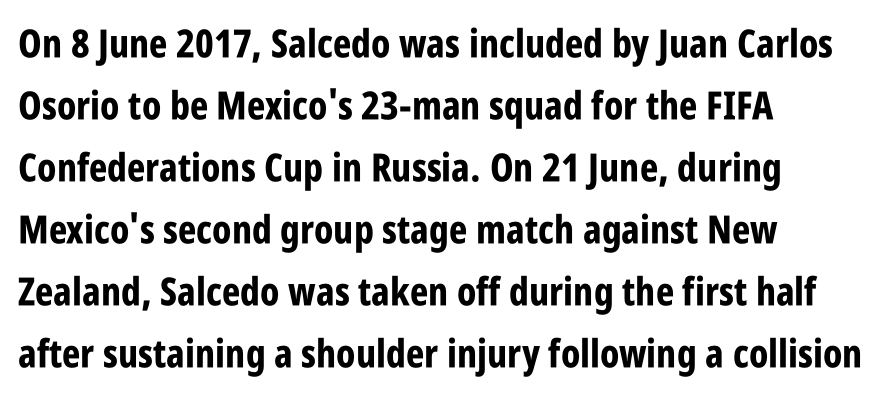
{"serif": "no", "italic": "no", "bold": "yes", "weight": "bold", "width": "condensed", "stroke_contrast": "low", "x_height": "large", "monospaced": "no", "underline": "no", "align": "left", "line_spacing": "normal", "line_spacing_ratio": 1.59, "letter_spacing": "normal", "letter_spacing_em": 0.0, "glyph_px": 39}
